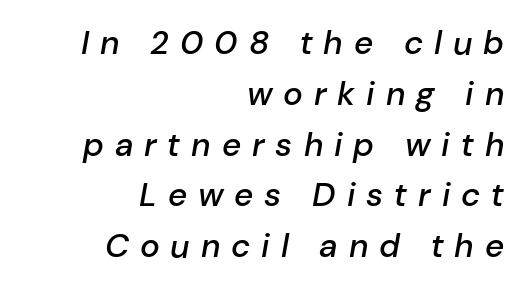
Q: Is the text bold? A: Semi-bold.
Q: Is the text italic (slanted)? A: Yes, it leans right by about 10 degrees.
Q: Is the text underlined? A: No.
Q: How is the paragraph aligned? A: Right-aligned.
Q: Is the spacing between letters normal or unusually wide? A: Unusually wide.
Q: Is the spacing between lines tight, normal or loose? A: Normal.
Q: Width (condensed, normal, or wide)? A: Normal.
Q: Stroke contrast? A: Low.
Q: x-height? A: Medium.
Q: Monospaced? A: No.
